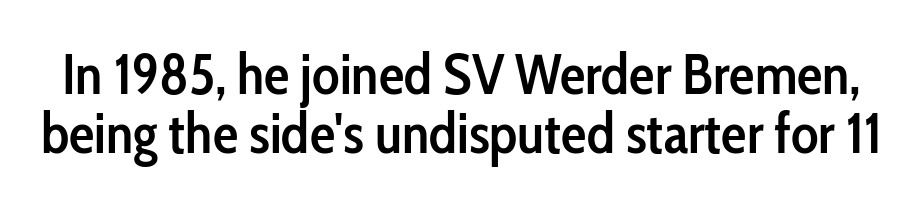
The characters display no serif detailing; their extremities are plain. Character widths vary here, with narrow letters taking less room than wide ones. Students, this is semibold: more ink than regular, less than bold. Reading down the column, the eye jumps only a short way to each next line.
